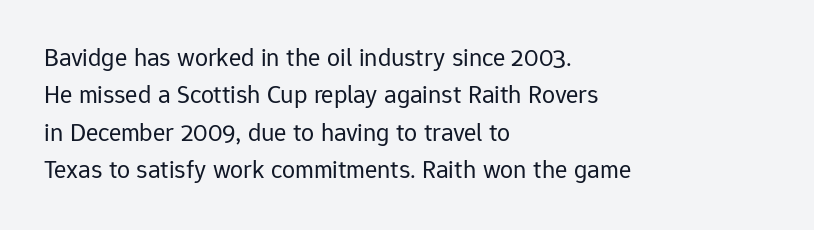
Q: Is the text bold? A: No.
Q: Is the text italic (slanted)? A: No, it is upright.
Q: Is the text underlined? A: No.
Q: How is the paragraph aligned? A: Left-aligned.
Q: Is the spacing between letters normal or unusually wide? A: Normal.
Q: Is the spacing between lines tight, normal or loose? A: Normal.
